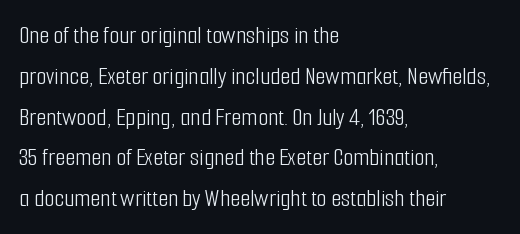
The gap between lines stays unmarked. No extra tracking has been applied to these lines. Does the leading feel generous? No, just average. Short and long lines alike share a common starting point at left.
